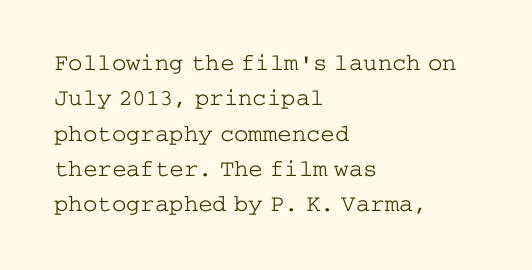
{"italic": "no", "bold": "no", "underline": "no", "align": "left", "line_spacing": "normal", "line_spacing_ratio": 1.47, "letter_spacing": "normal", "letter_spacing_em": 0.0, "glyph_px": 24}
